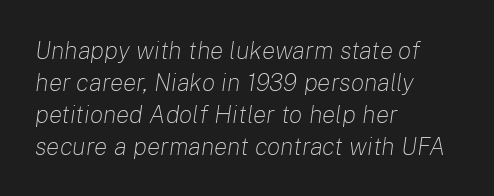
The image shows 25 px text type, italic (leaning right); set left-aligned, normal line spacing (1.28x), normal letter spacing, not underlined.
